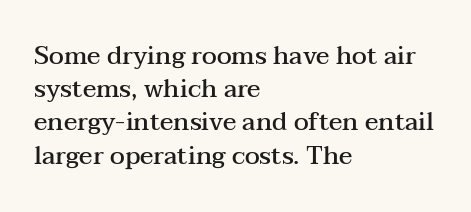
{"italic": "no", "bold": "semi", "underline": "no", "align": "left", "line_spacing": "normal", "line_spacing_ratio": 1.33, "letter_spacing": "normal", "letter_spacing_em": 0.0, "glyph_px": 25}
